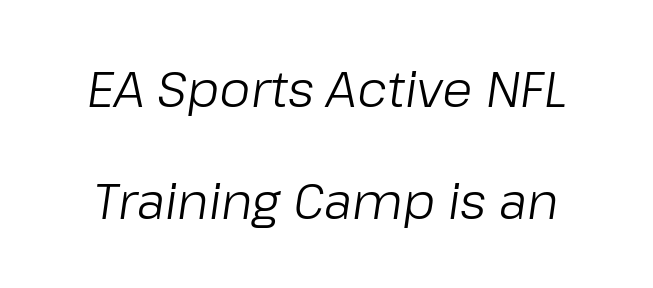
{"italic": "yes", "lean": "right", "slant_degrees": 8, "bold": "no", "weight": "light", "width": "normal", "stroke_contrast": "low", "x_height": "medium", "monospaced": "no", "underline": "no", "line_spacing": "loose", "line_spacing_ratio": 2.25, "letter_spacing": "normal", "letter_spacing_em": 0.0, "glyph_px": 50}
